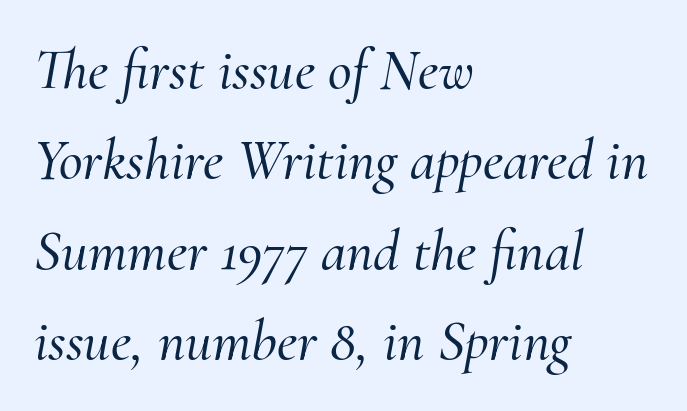
Q: Is the text italic (slanted)? A: Yes, it leans right by about 10 degrees.
Q: Is the typeface a serif or a sans-serif typeface? A: Serif.
Q: Is the text underlined? A: No.
Q: How is the paragraph aligned? A: Left-aligned.
Q: Is the spacing between letters normal or unusually wide? A: Normal.
Q: Is the spacing between lines tight, normal or loose? A: Normal.
Q: Width (condensed, normal, or wide)? A: Normal.
Q: Stroke contrast? A: Medium.
Q: x-height? A: Small.
Q: Monospaced? A: No.
